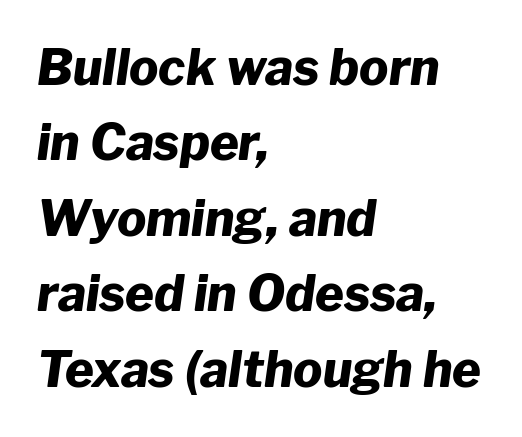
Q: Is the text bold? A: Yes.
Q: Is the text italic (slanted)? A: Yes, it leans right by about 8 degrees.
Q: Is the text underlined? A: No.
Q: How is the paragraph aligned? A: Left-aligned.
Q: Is the spacing between letters normal or unusually wide? A: Normal.
Q: Is the spacing between lines tight, normal or loose? A: Normal.
Q: Width (condensed, normal, or wide)? A: Normal.
Q: Stroke contrast? A: Low.
Q: x-height? A: Medium.
Q: Monospaced? A: No.
